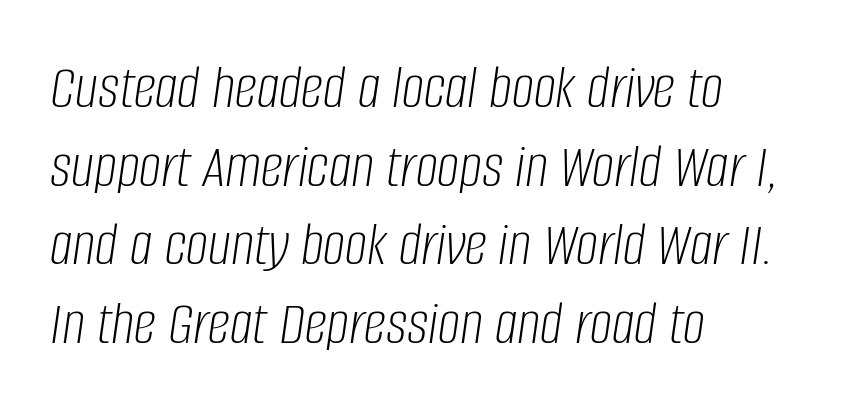
{"italic": "yes", "lean": "right", "slant_degrees": 8, "bold": "no", "weight": "light", "width": "condensed", "stroke_contrast": "low", "x_height": "large", "monospaced": "no", "underline": "no", "align": "left", "line_spacing": "normal", "line_spacing_ratio": 1.25, "letter_spacing": "normal", "letter_spacing_em": 0.0, "glyph_px": 63}
